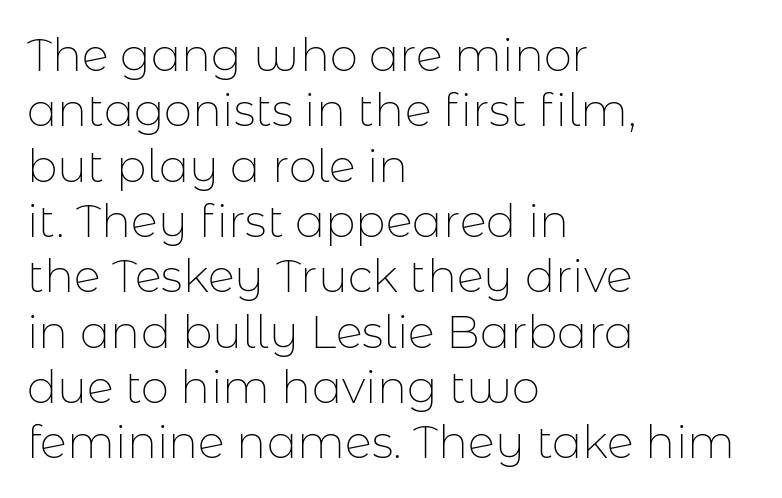
Check under the words: just untouched page. Is the stroke heavy? The answer is a plain regular-or-lighter. Proportional: the letters do not fall into vertical columns. Tracking value appears to be zero — textbook default spacing. The rendering anchors every line to the left-hand side. The text was rendered using a sans face with plain stroke endings.
